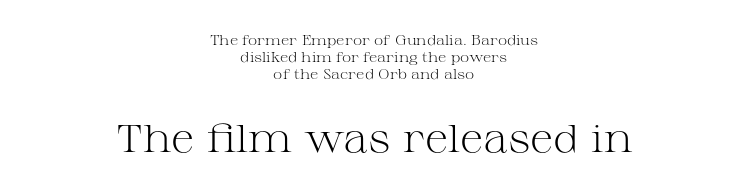
{"serif": "yes", "italic": "no", "bold": "no", "weight": "light", "width": "wide", "stroke_contrast": "medium", "x_height": "medium", "monospaced": "no", "underline": "no", "align": "center", "line_spacing_ratio": 1.22, "letter_spacing": "normal", "letter_spacing_em": 0.0, "larger_block": "second", "size_ratio": 2.79, "glyph_px": 39}
